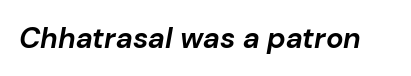
Q: Is the text bold? A: Yes.
Q: Is the text italic (slanted)? A: Yes, it leans right by about 10 degrees.
Q: Is the text underlined? A: No.
Q: Is the spacing between letters normal or unusually wide? A: Normal.
Q: Width (condensed, normal, or wide)? A: Normal.
Q: Stroke contrast? A: Low.
Q: x-height? A: Medium.
Q: Monospaced? A: No.
